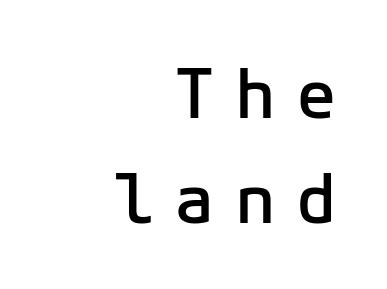
Q: Is the text bold? A: Semi-bold.
Q: Is the text italic (slanted)? A: No, it is upright.
Q: Is the typeface a serif or a sans-serif typeface? A: Sans-serif.
Q: Is the text underlined? A: No.
Q: How is the paragraph aligned? A: Right-aligned.
Q: Is the spacing between letters normal or unusually wide? A: Unusually wide.
Q: Is the spacing between lines tight, normal or loose? A: Normal.
Q: Width (condensed, normal, or wide)? A: Normal.
Q: Stroke contrast? A: Low.
Q: x-height? A: Medium.
